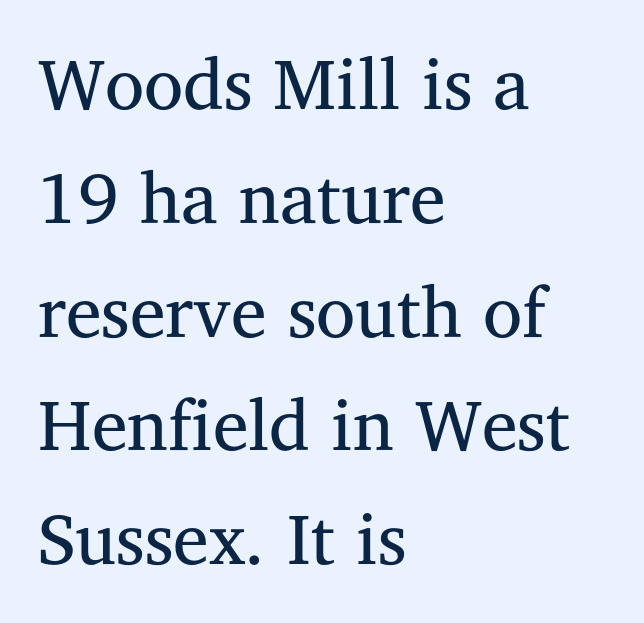
The image shows 72 px regular-weight serif type, upright; set left-aligned, normal line spacing (1.58x), normal letter spacing, not underlined; medium stroke contrast and a medium x-height.
